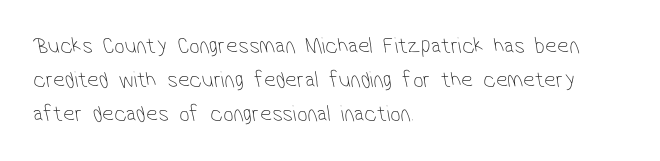
Short note: letters normally spaced. The glyphs are unaccompanied by any horizontal stroke below them. Horizontal bands of white between lines are of average thickness. Where is the straight margin? On the left.
